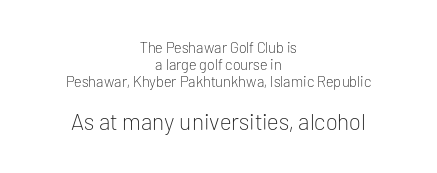
The image shows 23 px text type, upright; set centered, tight line spacing (1.12x), normal letter spacing, not underlined; the second (bottom) block is 1.53x larger.
